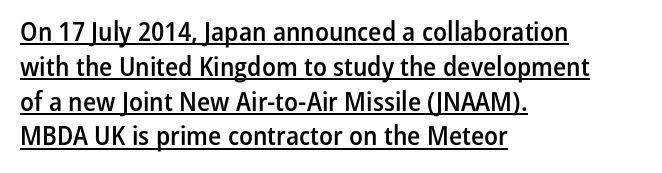
The image shows 27 px text type, upright; set left-aligned, normal line spacing (1.29x), normal letter spacing, underlined.
